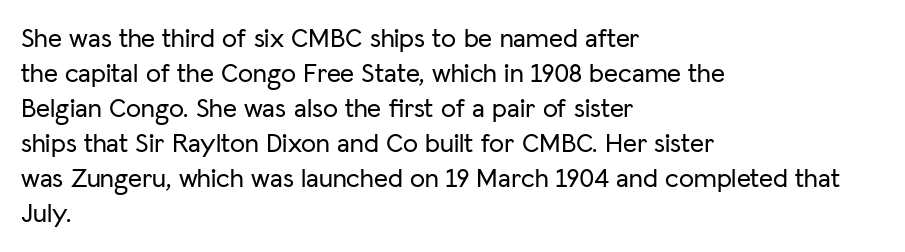
The image shows 27 px text type, upright; set left-aligned, normal line spacing (1.3x), normal letter spacing, not underlined.
